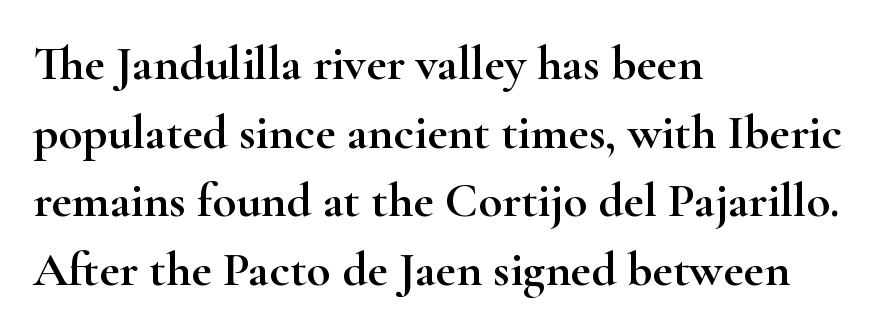
{"serif": "yes", "italic": "no", "width": "wide", "stroke_contrast": "high", "x_height": "small", "monospaced": "no", "underline": "no", "align": "left", "line_spacing": "normal", "line_spacing_ratio": 1.4, "letter_spacing": "normal", "letter_spacing_em": 0.0, "glyph_px": 49}
